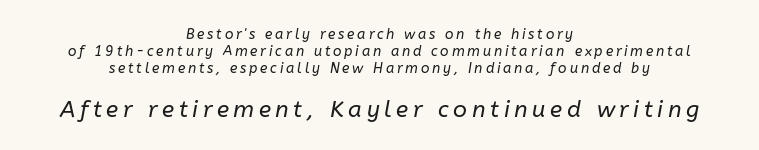
The image shows 23 px text type, italic (leaning right); set centered, line spacing 1.2x, unusually wide letter spacing (+0.2 em), not underlined; the second (bottom) block is 1.64x larger.
